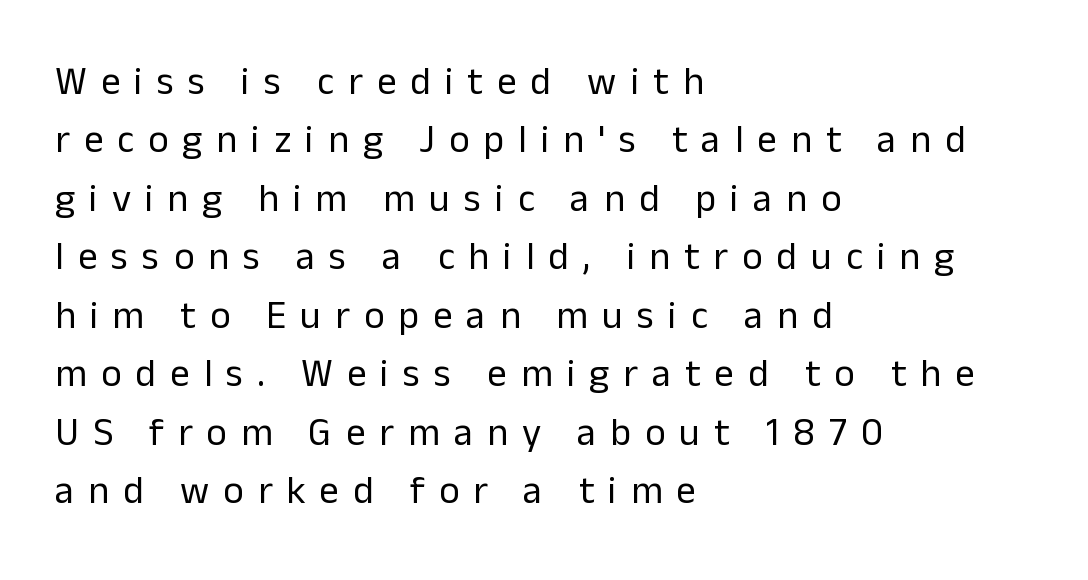
Q: Is the text bold? A: No.
Q: Is the text italic (slanted)? A: No, it is upright.
Q: Is the typeface a serif or a sans-serif typeface? A: Sans-serif.
Q: Is the text underlined? A: No.
Q: How is the paragraph aligned? A: Left-aligned.
Q: Is the spacing between letters normal or unusually wide? A: Unusually wide.
Q: Is the spacing between lines tight, normal or loose? A: Normal.
Q: Width (condensed, normal, or wide)? A: Normal.
Q: Stroke contrast? A: Low.
Q: x-height? A: Medium.
Q: Monospaced? A: No.
